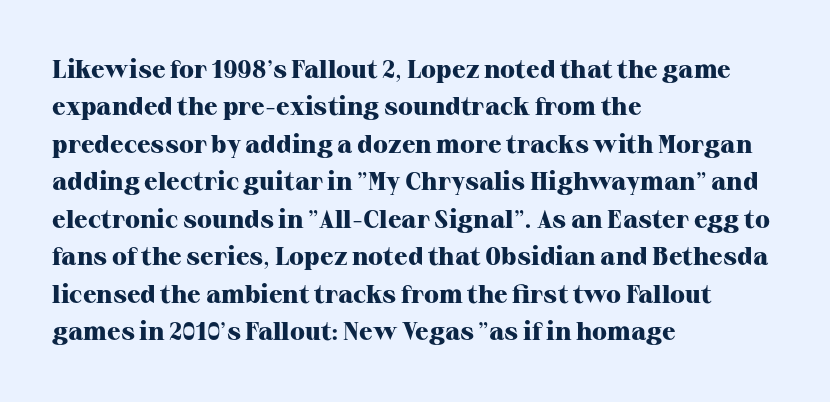
Q: Is the text bold? A: Yes.
Q: Is the text italic (slanted)? A: No, it is upright.
Q: Is the text underlined? A: No.
Q: How is the paragraph aligned? A: Left-aligned.
Q: Is the spacing between letters normal or unusually wide? A: Normal.
Q: Is the spacing between lines tight, normal or loose? A: Normal.
